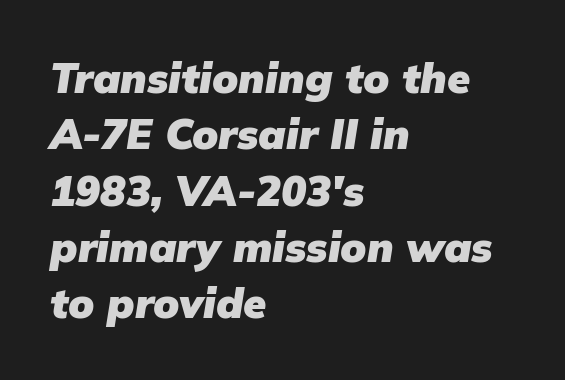
Just letters on the line, the space beneath them empty. Leftover space on each line is placed entirely after the last word. The rendering uses natural spacing where letterforms have individual widths. Its strokes are broad and dark, the hallmark of bold type. There's an unmistakable incline to the writing here. Glyph-to-glyph distance matches everyday printed text.
